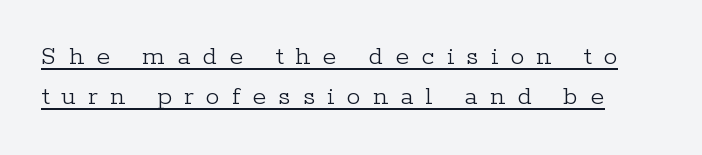
The image shows 28 px light serif type, upright; set normal line spacing (1.44x), unusually wide letter spacing (+0.44 em), underlined; low stroke contrast and a medium x-height.
